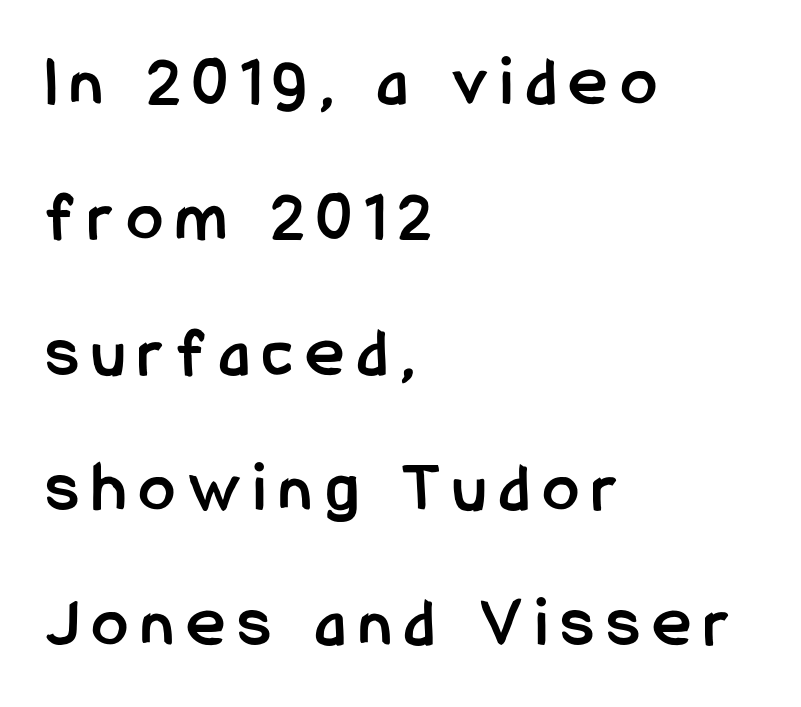
{"serif": "no", "italic": "no", "bold": "yes", "weight": "semibold", "width": "condensed", "stroke_contrast": "low", "x_height": "medium", "monospaced": "no", "underline": "no", "align": "left", "line_spacing_ratio": 1.88, "glyph_px": 72}
